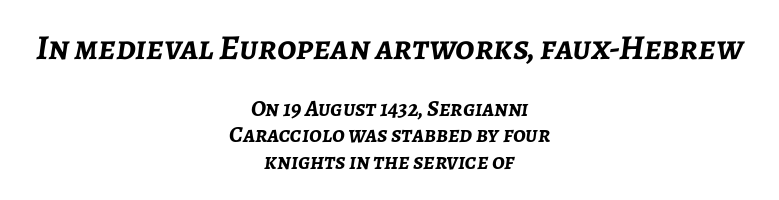
The image shows 35 px semibold type, italic (leaning right); set centered, line spacing 1.16x, normal letter spacing, not underlined; the first (top) block is 1.52x larger; low stroke contrast and a medium x-height.
